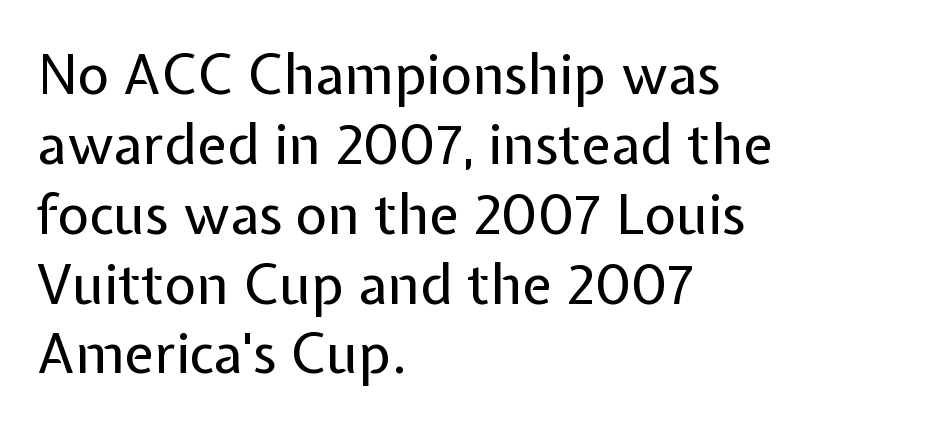
{"serif": "no", "italic": "no", "bold": "no", "weight": "regular", "width": "normal", "stroke_contrast": "low", "x_height": "medium", "monospaced": "no", "underline": "no", "align": "left", "line_spacing": "normal", "line_spacing_ratio": 1.27, "letter_spacing": "normal", "letter_spacing_em": 0.0, "glyph_px": 55}
